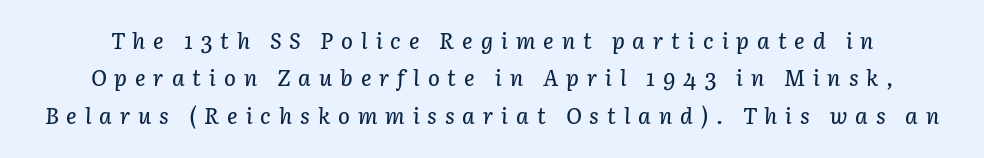
Q: Is the text italic (slanted)? A: Yes, it leans right by about 3 degrees.
Q: Is the text underlined? A: No.
Q: Is the spacing between letters normal or unusually wide? A: Unusually wide.
Q: Is the spacing between lines tight, normal or loose? A: Normal.
